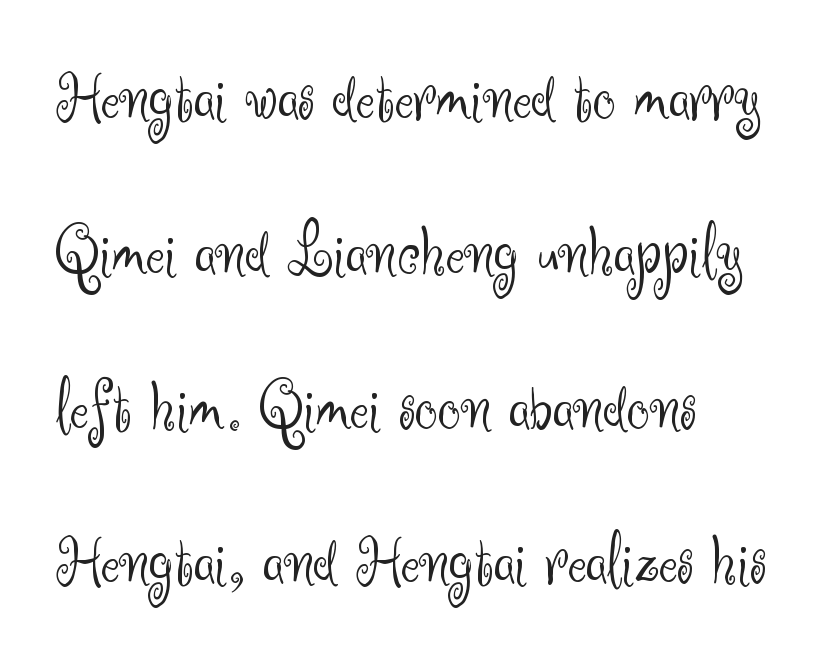
The image shows 72 px light sans-serif type, upright; set left-aligned, loose line spacing (2.15x), normal letter spacing, not underlined; medium stroke contrast and a small x-height.
